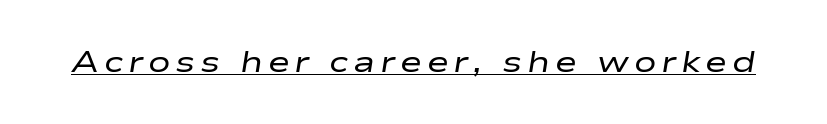
Posture: slanted. You could not count columns in this text — the font is proportionally spaced. Students, observe the line beneath the letters — that is underlining. The letters look calm and open, with moderate or lighter stems.
